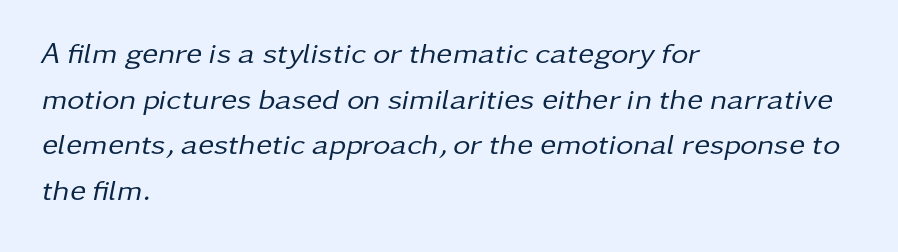
{"italic": "yes", "lean": "right", "slant_degrees": 11, "bold": "no", "weight": "regular", "width": "normal", "stroke_contrast": "low", "x_height": "medium", "monospaced": "no", "underline": "no", "align": "left", "line_spacing": "normal", "line_spacing_ratio": 1.52, "letter_spacing": "normal", "letter_spacing_em": 0.0, "glyph_px": 30}
